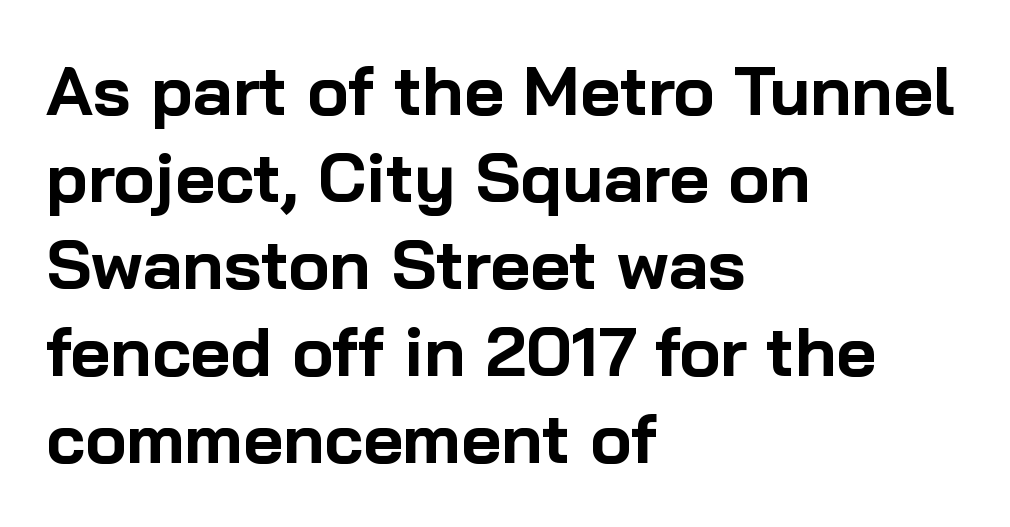
Think of a printed novel: that variable character pitch is what you see here. What kind of face is this? One without serifs — a sans. The gaps between neighbouring characters are ordinary and unremarkable. A clean baseline with only descenders dipping below it. What weight is shown? A full bold with thick strokes.
